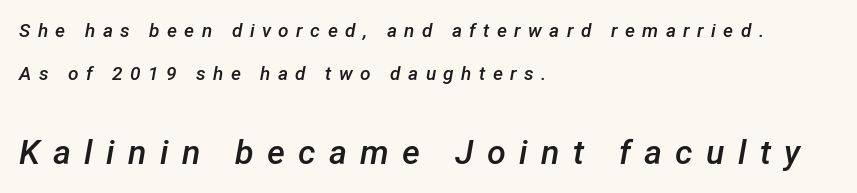
The image shows 34 px semibold type, italic (leaning right); set left-aligned, loose line spacing (2.26x), unusually wide letter spacing (+0.39 em), not underlined; the second (bottom) block is 1.79x larger; low stroke contrast and a medium x-height.
